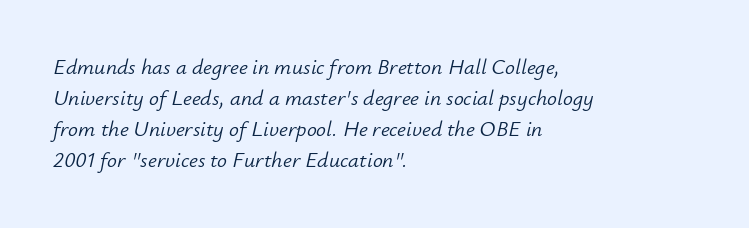
The image shows 22 px text type, italic (leaning right); set left-aligned, normal line spacing (1.41x), normal letter spacing, not underlined.
